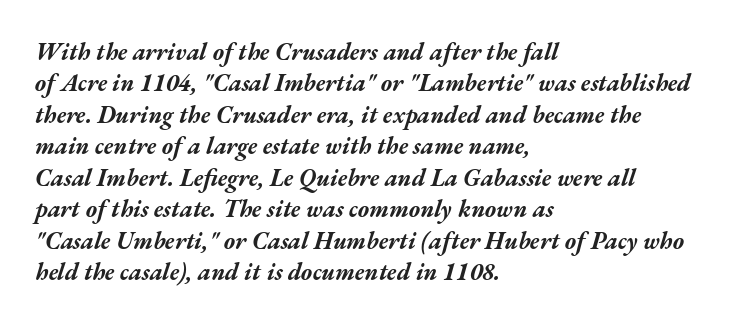
Q: Is the text bold? A: Yes.
Q: Is the text italic (slanted)? A: Yes, it leans right by about 17 degrees.
Q: Is the text underlined? A: No.
Q: How is the paragraph aligned? A: Left-aligned.
Q: Is the spacing between letters normal or unusually wide? A: Normal.
Q: Is the spacing between lines tight, normal or loose? A: Normal.
